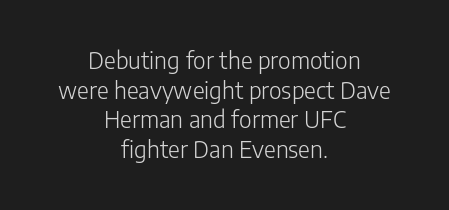
Summary of weight: not heavy and not bold. Posture: vertical. Only glyphs here, with clear space below each row. Caption: multi-line text, centered on the measure. Baseline-to-baseline distance is the conventional proportion of letter height. Honestly, the letter spacing is just normal — you wouldn't notice it.
